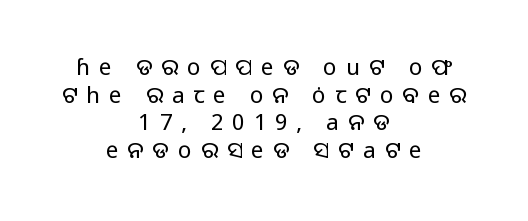
Characters follow at a spacing far wider than the type designer built in. Nothing heavy about these letters — not bold at all. Tall strokes in this sample are plumb rather than angled. These lines are centered, leaving both edges ragged. Bare-footed words on every line.
